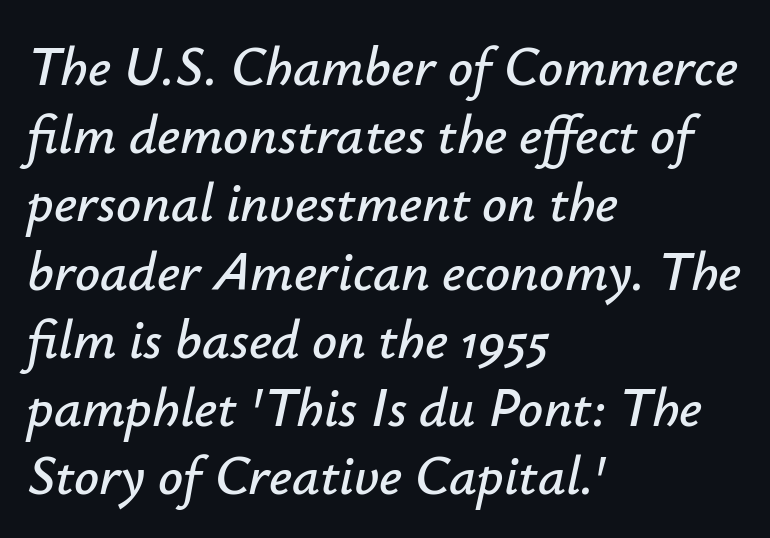
The image shows 55 px text type, italic (leaning right); set left-aligned, line spacing 1.24x, normal letter spacing, not underlined; low stroke contrast and a small x-height.
